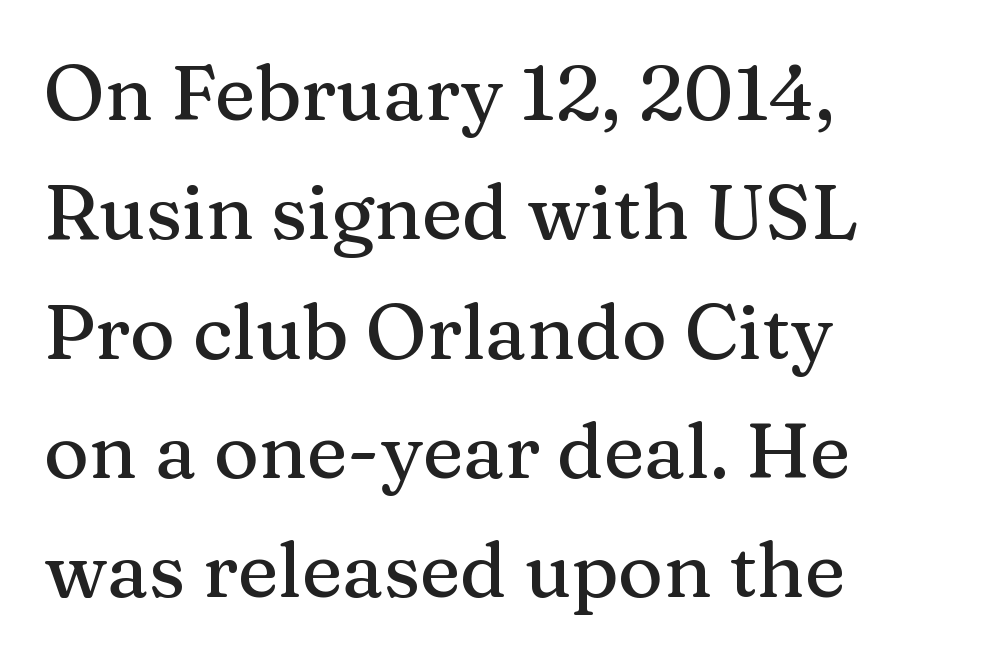
Caption: standard tracking, unaltered. The lettering holds an erect, upright posture throughout. Where is the straight margin? On the left. The face used here is seriffed, in the tradition of book romans. Each new line begins a customary step beneath the previous one. Note the varied advance widths — an 'i' is clearly narrower than an 'm'.
